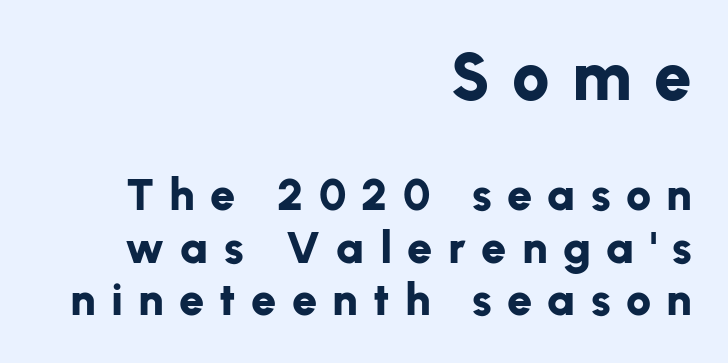
Q: Is the text bold? A: Yes.
Q: Is the text italic (slanted)? A: No, it is upright.
Q: Is the typeface a serif or a sans-serif typeface? A: Sans-serif.
Q: Is the text underlined? A: No.
Q: How is the paragraph aligned? A: Right-aligned.
Q: Is the spacing between letters normal or unusually wide? A: Unusually wide.
Q: Which block of text is set in a larger size, the first (top) or the second (bottom)? A: The first (top) one.
Q: Width (condensed, normal, or wide)? A: Normal.
Q: Stroke contrast? A: Low.
Q: x-height? A: Medium.
Q: Monospaced? A: No.
